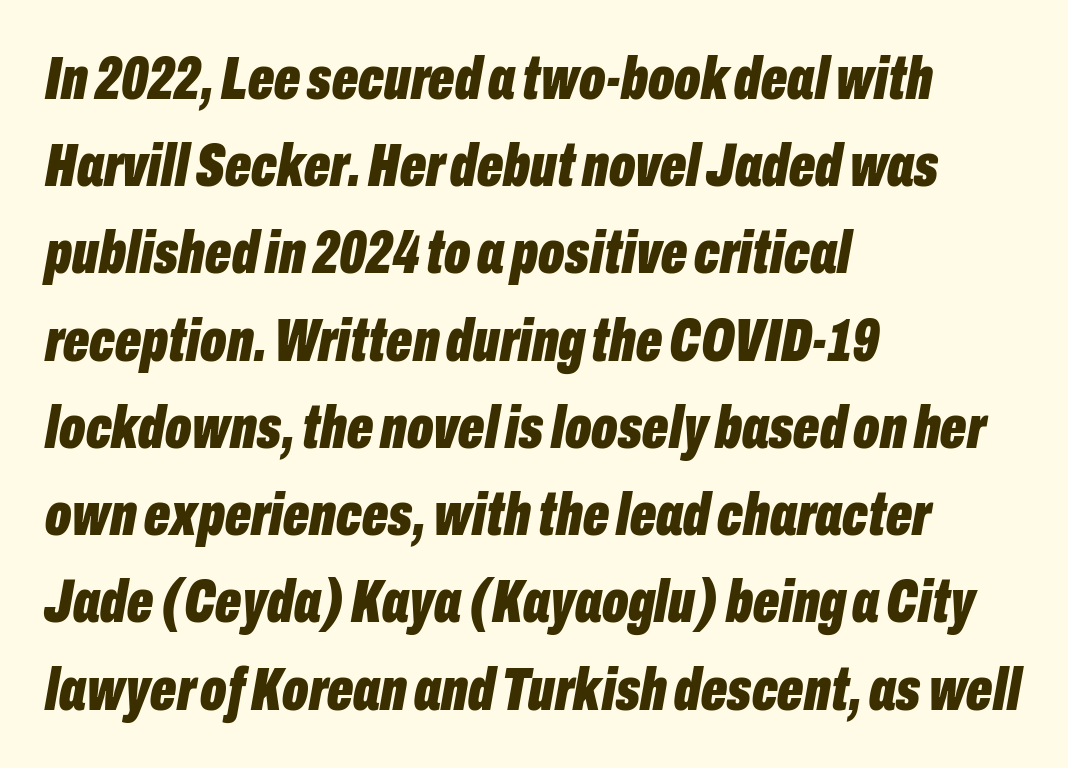
Would a proofreader flag this as italicized? Yes. Horizontal bands of white between lines are of average thickness. Each row of text sits above clean, open space. Bold? Absolutely — the strokes are thick and heavy. Glyph-to-glyph distance matches everyday printed text. Varying glyph widths throughout — classic text-font behaviour.
